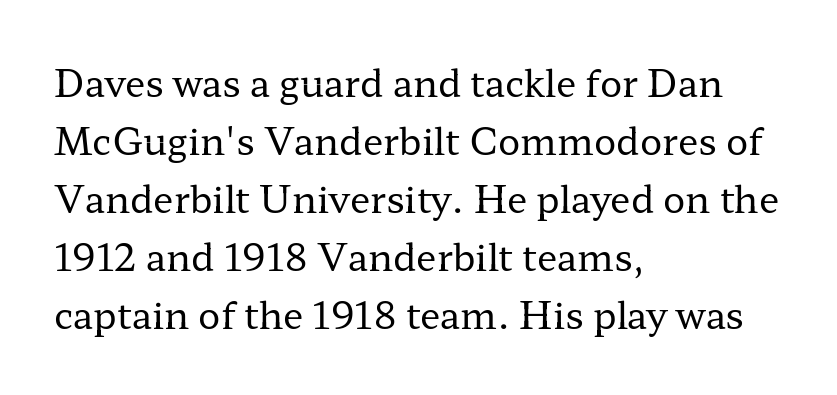
The image shows 37 px regular-weight, wide serif type, upright; set left-aligned, normal line spacing (1.57x), normal letter spacing, not underlined; low stroke contrast and a medium x-height.
